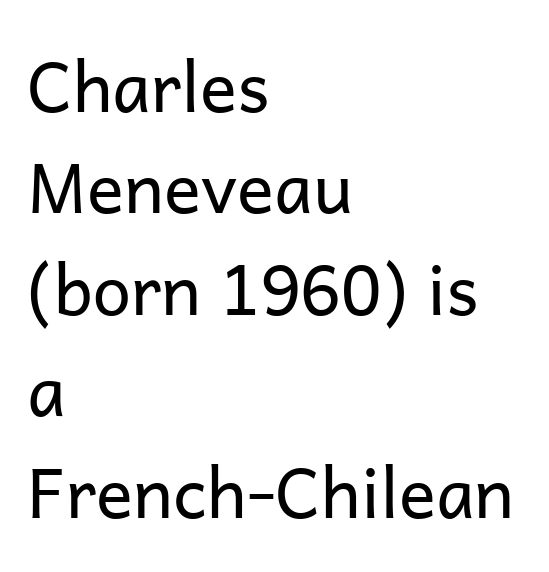
Short note: letters normally spaced. Serifs: no, the terminals of the letterforms are clean. Only glyphs here, with clear space below each row. No chunkiness to these letters — they're not bold. Reading down the column, the eye jumps a familiar distance to each next line. No italicization has been applied; the sample stays upright.
